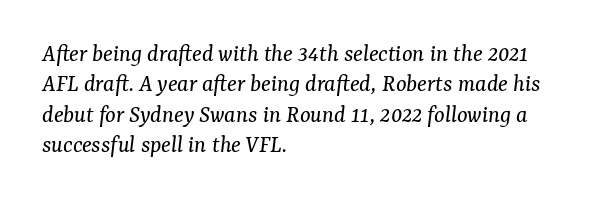
The glyphs look as if they've been sheared to an angle. Typeset ragged right — the left edge is the straight one. Is the type heavy? It reads as light-to-regular instead. A bare baseline throughout the passage.
